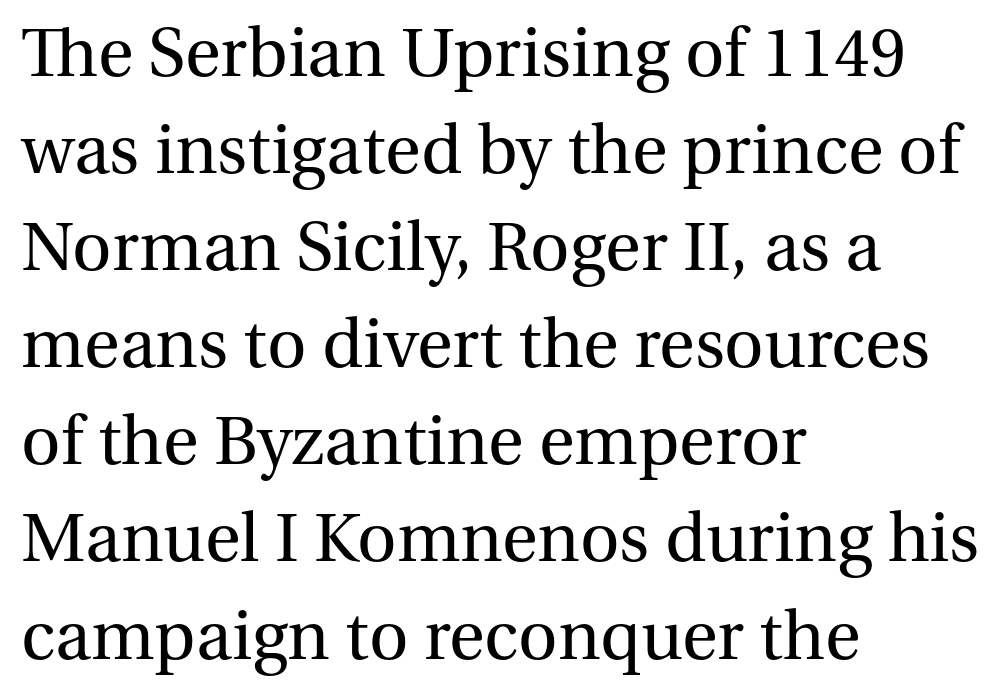
The image shows 73 px regular-weight serif type, upright; set left-aligned, normal line spacing (1.33x), normal letter spacing, not underlined; medium stroke contrast and a medium x-height.
